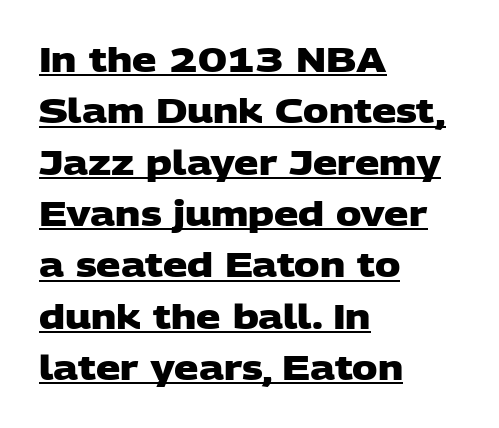
{"serif": "no", "bold": "yes", "weight": "heavy", "width": "wide", "stroke_contrast": "low", "x_height": "large", "monospaced": "no", "underline": "yes", "align": "left", "line_spacing": "normal", "line_spacing_ratio": 1.51, "letter_spacing": "normal", "letter_spacing_em": 0.0, "glyph_px": 34}
